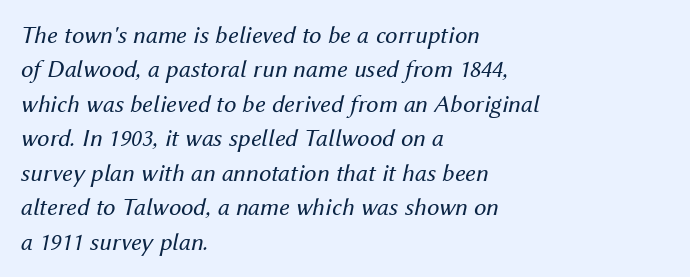
The image shows 25 px text type, italic (leaning right); set left-aligned, normal line spacing (1.38x), normal letter spacing, not underlined.
